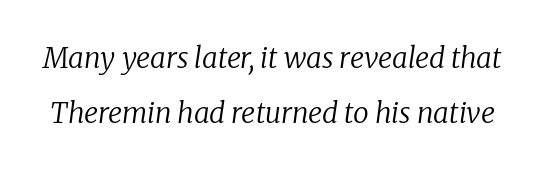
The image shows 28 px regular-weight serif type, italic (leaning right); set loose line spacing (1.95x), normal letter spacing, not underlined; low stroke contrast and a medium x-height.
